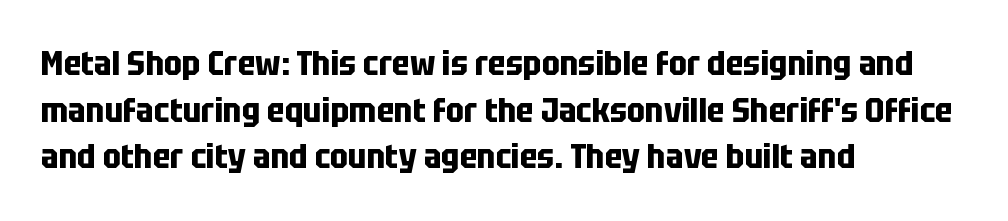
The image shows 34 px bold, condensed sans-serif type, upright; set left-aligned, normal line spacing (1.37x), normal letter spacing, not underlined; low stroke contrast and a large x-height.
